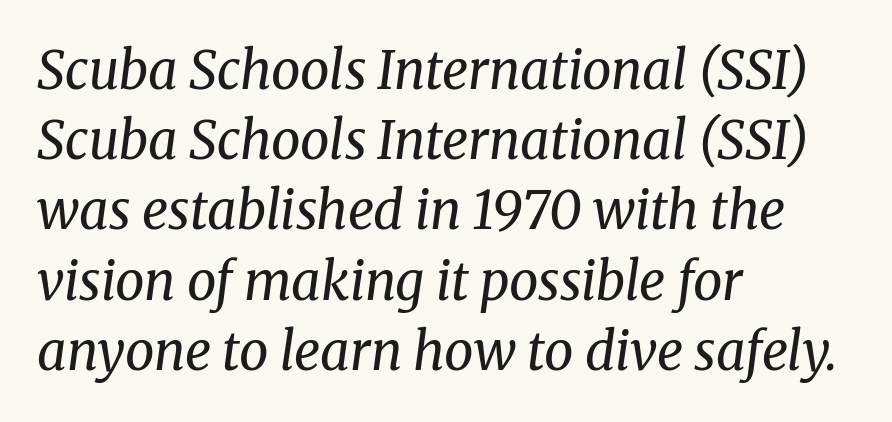
The image shows 52 px regular-weight serif type, italic (leaning right); set left-aligned, normal line spacing (1.35x), normal letter spacing, not underlined; medium stroke contrast and a medium x-height.
